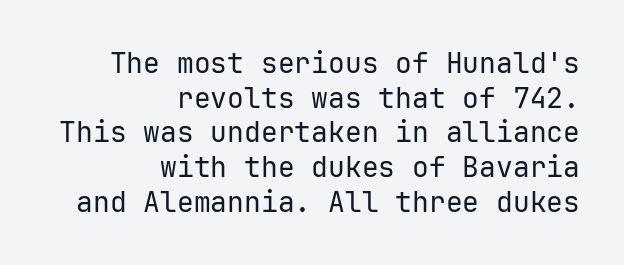
{"serif": "no", "italic": "no", "bold": "no", "weight": "regular", "width": "normal", "stroke_contrast": "low", "x_height": "medium", "underline": "no", "align": "right", "line_spacing_ratio": 1.24, "letter_spacing": "normal", "letter_spacing_em": 0.0, "glyph_px": 28}
